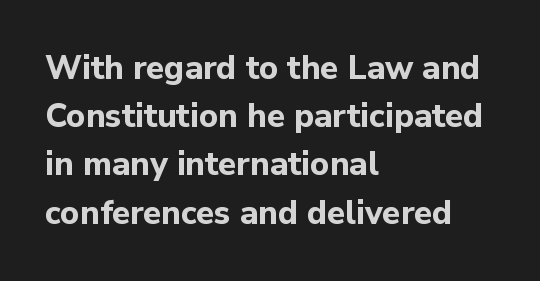
{"serif": "no", "italic": "no", "bold": "yes", "weight": "bold", "width": "normal", "stroke_contrast": "low", "x_height": "medium", "monospaced": "no", "underline": "no", "align": "left", "line_spacing": "normal", "line_spacing_ratio": 1.46, "letter_spacing": "normal", "letter_spacing_em": 0.0, "glyph_px": 33}
